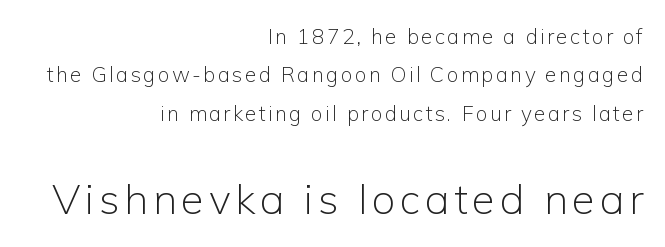
{"serif": "no", "italic": "no", "bold": "no", "weight": "light", "width": "normal", "stroke_contrast": "low", "x_height": "medium", "monospaced": "no", "underline": "no", "align": "right", "line_spacing_ratio": 1.83, "larger_block": "second", "size_ratio": 2.0, "glyph_px": 42}
